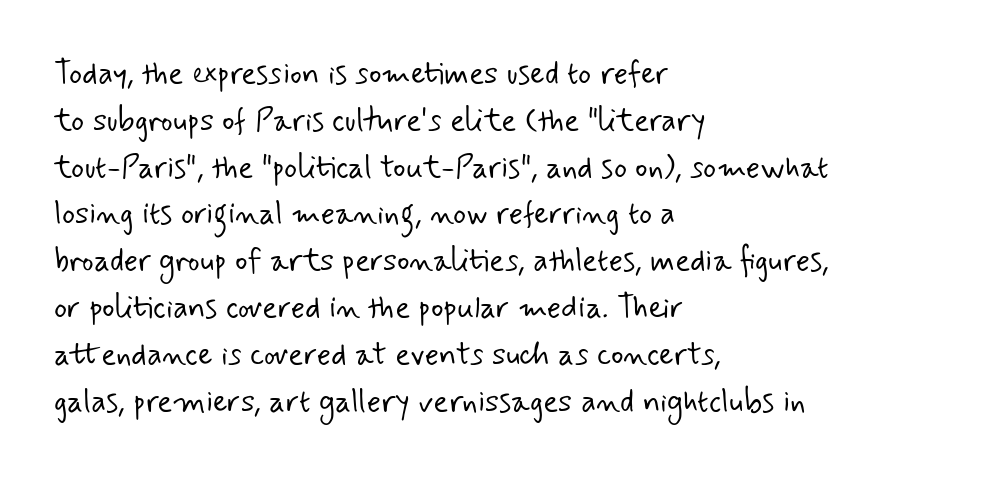
Vertical spacing — default. Each row of text sits above clean, open space. How are the letters spaced? Ordinarily, with no added tracking. This sample has the flowing, uneven cadence of proportional lettering. Stroke mass is kept to a normal reading level or below. Classification — sans serif.
